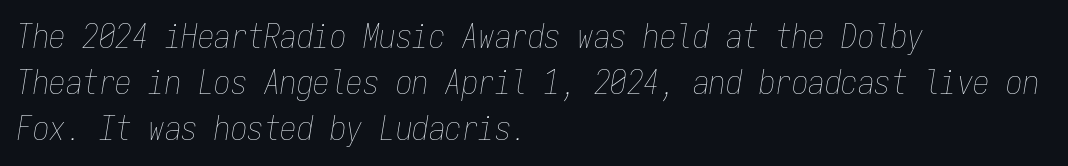
Baseline-to-baseline distance is the conventional proportion of letter height. Line starts are locked; line ends wander. The face used here has a pronounced slope to its letters. The face used here is rendered with its standard letterfit. These glyphs show unthickened strokes, regular width or finer.
